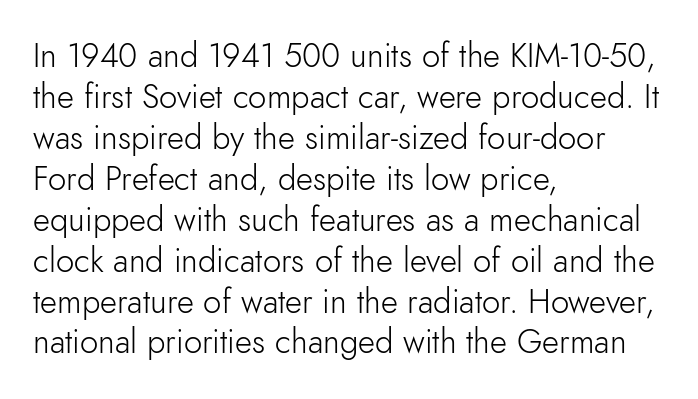
The image shows 33 px light sans-serif type, upright; set left-aligned, line spacing 1.24x, normal letter spacing, not underlined; low stroke contrast and a small x-height.
